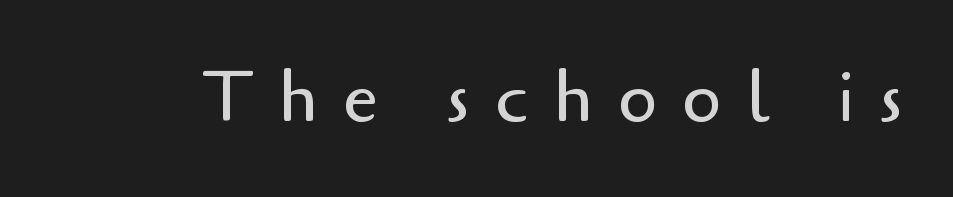
Q: Is the text bold? A: No.
Q: Is the text italic (slanted)? A: No, it is upright.
Q: Is the typeface a serif or a sans-serif typeface? A: Sans-serif.
Q: Is the text underlined? A: No.
Q: Is the spacing between letters normal or unusually wide? A: Unusually wide.
Q: Width (condensed, normal, or wide)? A: Normal.
Q: Stroke contrast? A: Low.
Q: x-height? A: Small.
Q: Monospaced? A: No.
